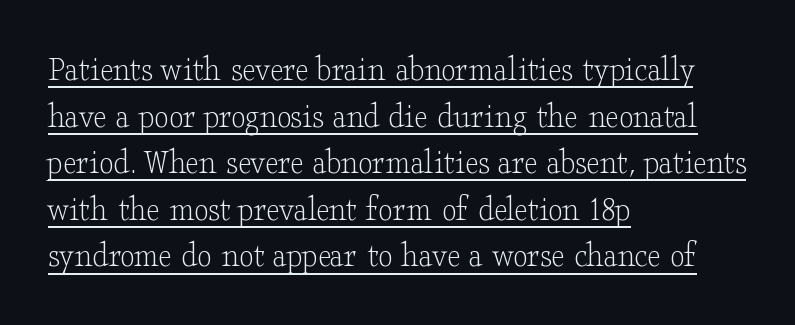
Q: Is the text bold? A: No.
Q: Is the text italic (slanted)? A: No, it is upright.
Q: Is the typeface a serif or a sans-serif typeface? A: Serif.
Q: Is the text underlined? A: Yes.
Q: How is the paragraph aligned? A: Left-aligned.
Q: Is the spacing between letters normal or unusually wide? A: Normal.
Q: Is the spacing between lines tight, normal or loose? A: Normal.
Q: Width (condensed, normal, or wide)? A: Wide.
Q: Stroke contrast? A: Low.
Q: x-height? A: Small.
Q: Monospaced? A: No.
